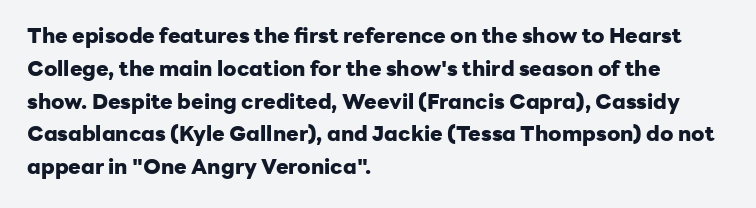
{"italic": "no", "bold": "yes", "underline": "no", "align": "left", "line_spacing": "normal", "line_spacing_ratio": 1.56, "letter_spacing": "normal", "letter_spacing_em": 0.0, "glyph_px": 21}
